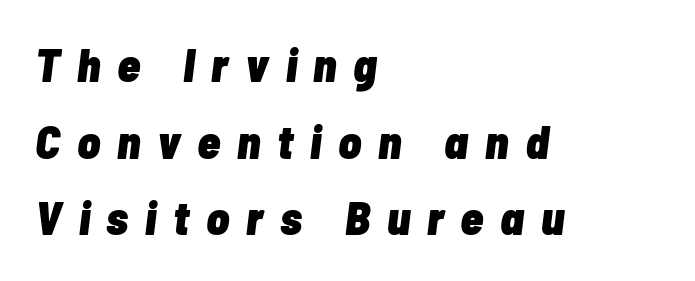
Q: Is the text bold? A: Yes.
Q: Is the text italic (slanted)? A: Yes, it leans right by about 7 degrees.
Q: Is the text underlined? A: No.
Q: How is the paragraph aligned? A: Left-aligned.
Q: Is the spacing between letters normal or unusually wide? A: Unusually wide.
Q: Is the spacing between lines tight, normal or loose? A: Normal.
Q: Width (condensed, normal, or wide)? A: Condensed.
Q: Stroke contrast? A: Low.
Q: x-height? A: Medium.
Q: Monospaced? A: No.
